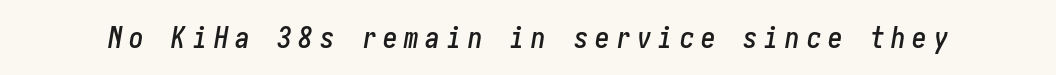
The image shows 29 px condensed type, italic (leaning right); set unusually wide letter spacing (+0.23 em), not underlined; low stroke contrast and a medium x-height.
